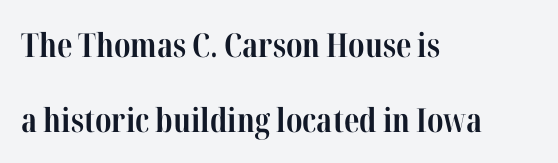
{"serif": "yes", "italic": "no", "bold": "yes", "weight": "bold", "width": "condensed", "stroke_contrast": "high", "x_height": "medium", "monospaced": "no", "underline": "no", "align": "left", "line_spacing": "loose", "line_spacing_ratio": 2.26, "letter_spacing": "normal", "letter_spacing_em": 0.0, "glyph_px": 33}
